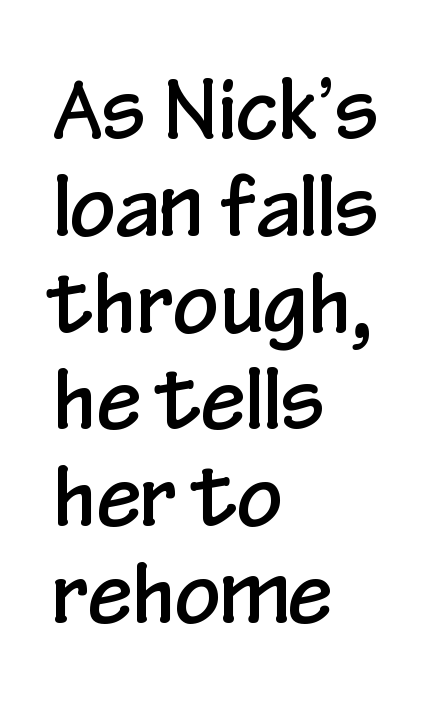
It's the straight-up-and-down kind of type. Anything drawn beneath the words? Only blank space. Horizontally, the lines are justified to the leading edge only. Is the letter spacing exaggerated? No — it looks like the ordinary default. A typesetter would call this proportional, since set widths differ per character.
